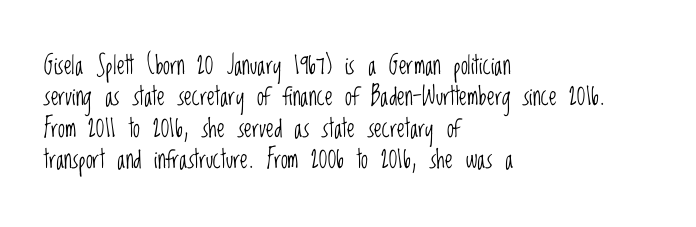
Q: Is the text bold? A: No.
Q: Is the text italic (slanted)? A: No, it is upright.
Q: Is the text underlined? A: No.
Q: How is the paragraph aligned? A: Left-aligned.
Q: Is the spacing between letters normal or unusually wide? A: Normal.
Q: Is the spacing between lines tight, normal or loose? A: Normal.
